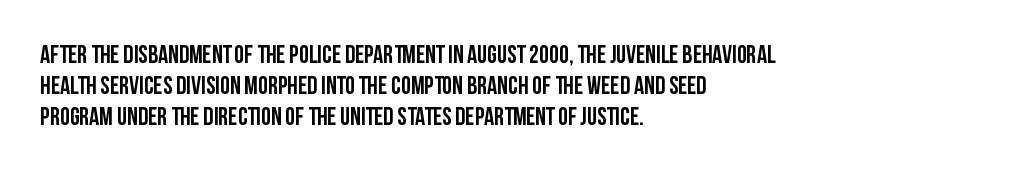
Q: Is the text bold? A: Yes.
Q: Is the text italic (slanted)? A: No, it is upright.
Q: Is the text underlined? A: No.
Q: How is the paragraph aligned? A: Left-aligned.
Q: Is the spacing between letters normal or unusually wide? A: Normal.
